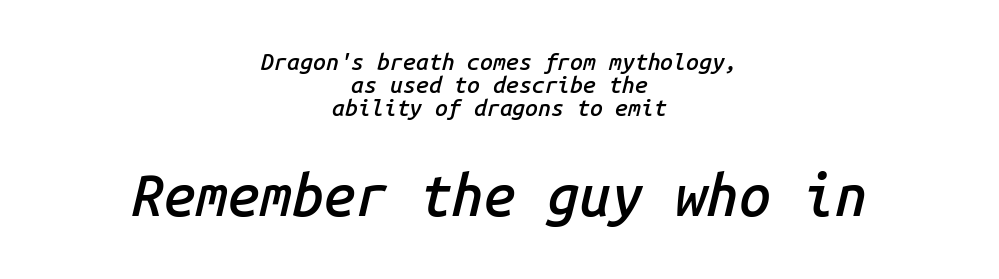
The image shows 57 px semibold type, italic (leaning right), monospaced; set centered, tight line spacing (0.99x), normal letter spacing, not underlined; the second (bottom) block is 2.48x larger; low stroke contrast and a medium x-height.
